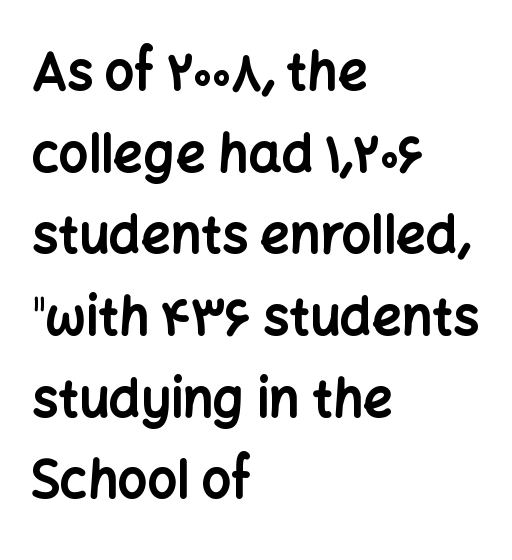
The image shows 52 px bold sans-serif type, upright; set left-aligned, normal line spacing (1.57x), normal letter spacing, not underlined; low stroke contrast and a medium x-height.
